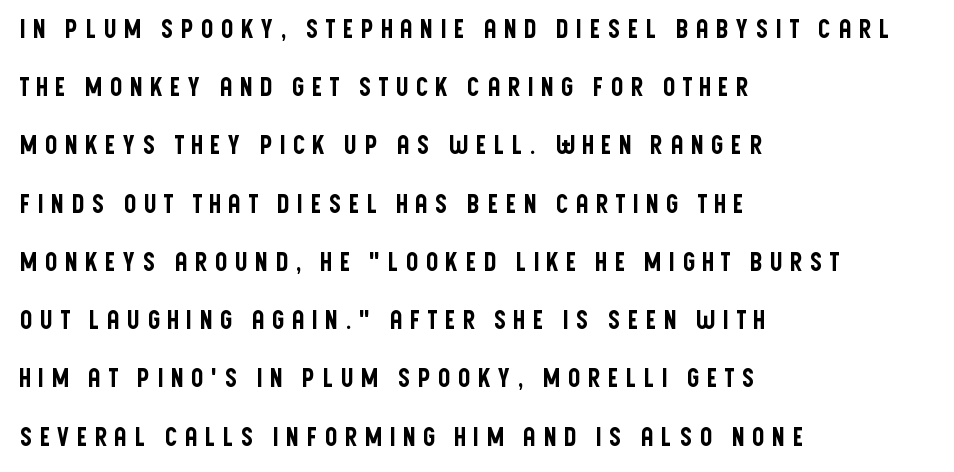
The image shows 25 px text type, upright; set left-aligned, loose line spacing (2.33x), unusually wide letter spacing (+0.27 em), not underlined.
